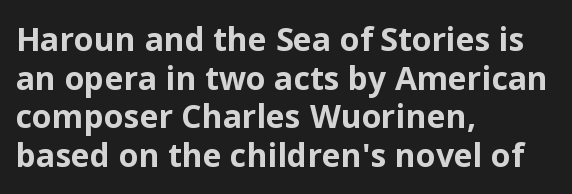
The image shows 32 px bold sans-serif type, upright; set left-aligned, line spacing 1.21x, normal letter spacing, not underlined; low stroke contrast and a medium x-height.
